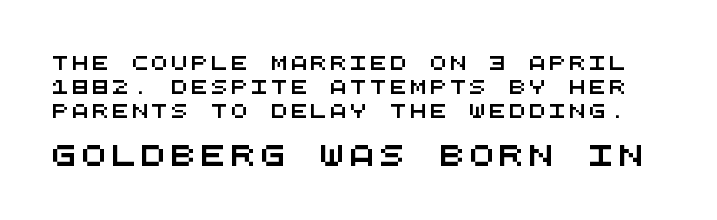
The image shows 21 px text type; set line spacing 1.71x, unusually wide letter spacing (+0.22 em), not underlined; the second (bottom) block is 1.5x larger.
